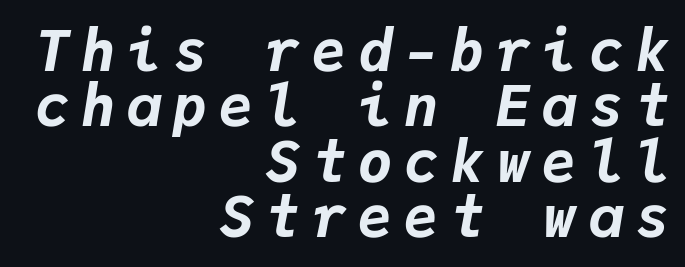
The image shows 57 px bold type, italic (leaning right), monospaced; set right-aligned, tight line spacing (0.97x), unusually wide letter spacing (+0.21 em), not underlined; low stroke contrast and a medium x-height.
